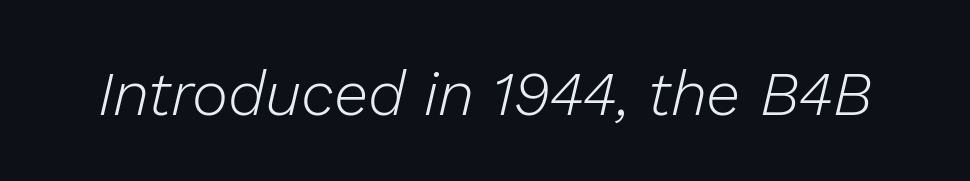
The rendering uses natural spacing where letterforms have individual widths. Summary of weight: not heavy and not bold. The gap between lines stays unmarked. The rendering applies a slant to the glyphs.
